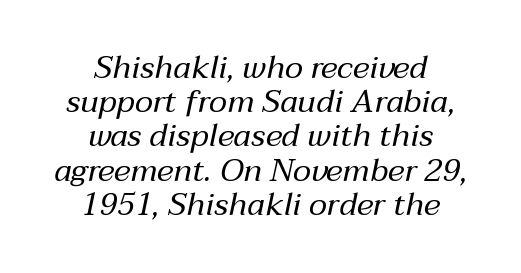
The image shows 32 px regular-weight type, italic (leaning right); set centered, tight line spacing (1.07x), normal letter spacing, not underlined; medium stroke contrast and a medium x-height.
